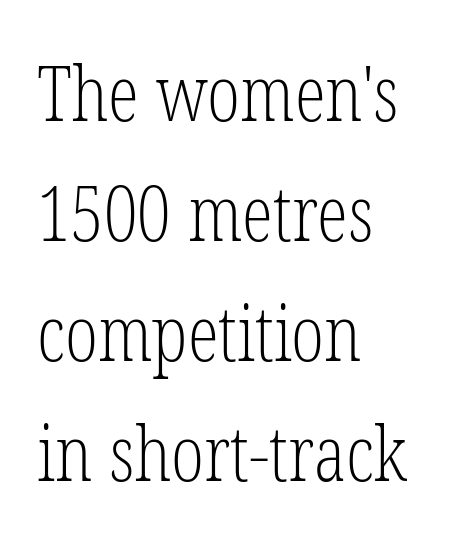
{"serif": "yes", "italic": "no", "bold": "no", "weight": "light", "width": "condensed", "stroke_contrast": "low", "x_height": "medium", "monospaced": "no", "underline": "no", "align": "left", "line_spacing": "normal", "line_spacing_ratio": 1.54, "letter_spacing": "normal", "letter_spacing_em": 0.0, "glyph_px": 78}
